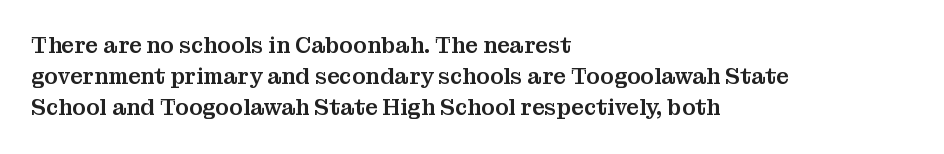
The image shows 22 px text type, upright; set left-aligned, normal line spacing (1.41x), normal letter spacing, not underlined.
